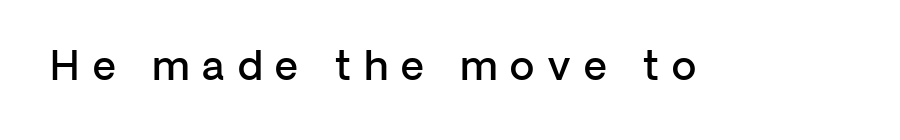
Q: Is the text bold? A: Semi-bold.
Q: Is the text italic (slanted)? A: No, it is upright.
Q: Is the typeface a serif or a sans-serif typeface? A: Sans-serif.
Q: Is the text underlined? A: No.
Q: Is the spacing between letters normal or unusually wide? A: Unusually wide.
Q: Width (condensed, normal, or wide)? A: Normal.
Q: Stroke contrast? A: Low.
Q: x-height? A: Medium.
Q: Monospaced? A: No.
